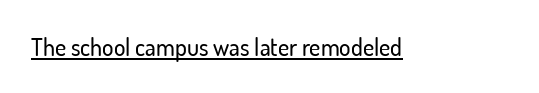
{"italic": "no", "underline": "yes", "letter_spacing": "normal", "letter_spacing_em": 0.0, "glyph_px": 24}
